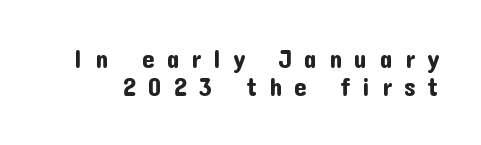
The image shows 25 px text type, upright; set tight line spacing (1.13x), unusually wide letter spacing (+0.48 em), not underlined.
